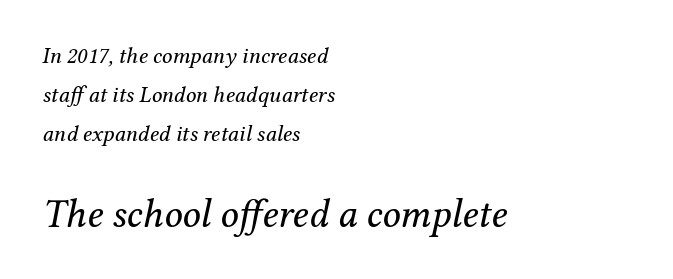
The image shows 40 px regular-weight serif type, italic (leaning right); set left-aligned, normal line spacing (1.69x), normal letter spacing, not underlined; the second (bottom) block is 1.74x larger; medium stroke contrast and a medium x-height.
